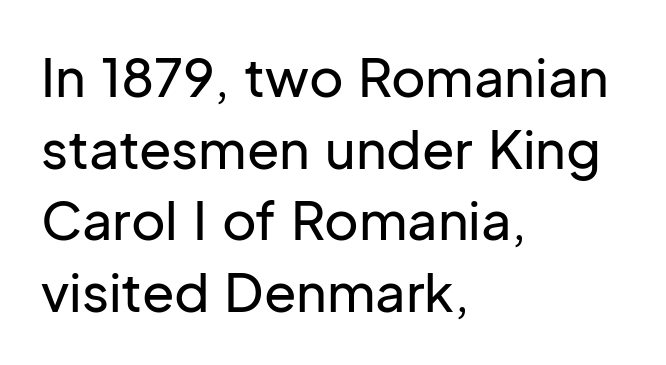
Character widths vary here, with narrow letters taking less room than wide ones. Font category for this specimen: sans-serif. It's the straight-up-and-down kind of type. These lines keep a tight, regular rhythm from letter to letter.
